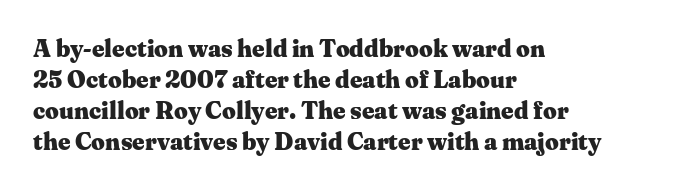
If you measured baseline to baseline, you'd find a middling distance. The specimen reads as upright at a glance. Glyph-to-glyph distance matches everyday printed text. Heavy, bold letterforms. Each row of text sits above clean, open space.
